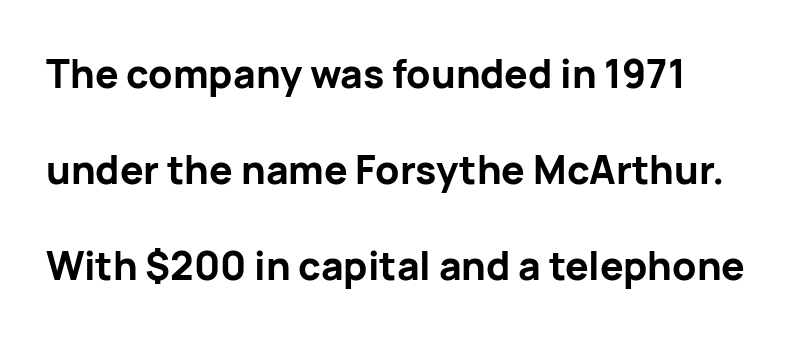
Q: Is the text bold? A: Yes.
Q: Is the text italic (slanted)? A: No, it is upright.
Q: Is the typeface a serif or a sans-serif typeface? A: Sans-serif.
Q: Is the text underlined? A: No.
Q: Is the spacing between letters normal or unusually wide? A: Normal.
Q: Is the spacing between lines tight, normal or loose? A: Loose.
Q: Width (condensed, normal, or wide)? A: Normal.
Q: Stroke contrast? A: Low.
Q: x-height? A: Medium.
Q: Monospaced? A: No.
